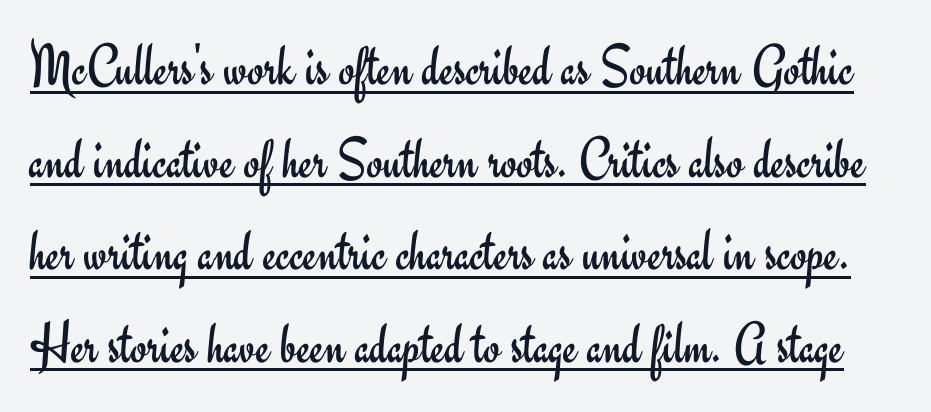
The image shows 59 px regular-weight sans-serif type; set normal line spacing (1.57x), normal letter spacing, underlined; low stroke contrast and a small x-height.
